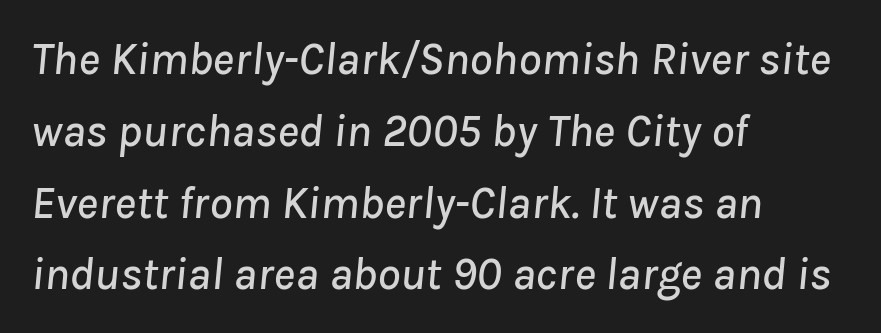
{"italic": "yes", "lean": "right", "slant_degrees": 8, "width": "normal", "stroke_contrast": "low", "x_height": "medium", "monospaced": "no", "underline": "no", "align": "left", "line_spacing": "normal", "line_spacing_ratio": 1.56, "letter_spacing": "normal", "letter_spacing_em": 0.0, "glyph_px": 46}
